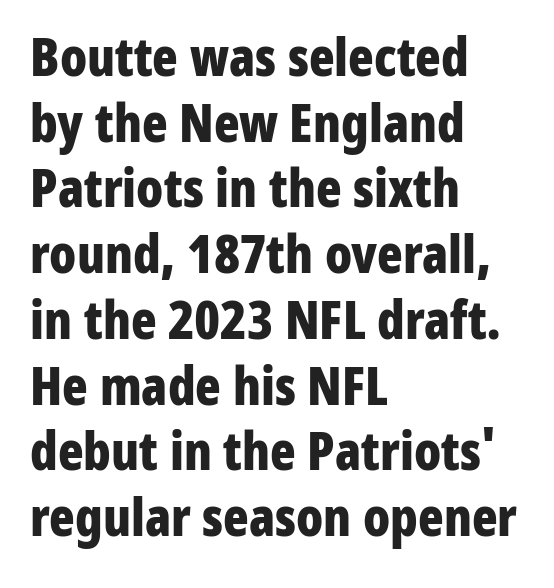
Q: Is the text bold? A: Yes.
Q: Is the text italic (slanted)? A: No, it is upright.
Q: Is the typeface a serif or a sans-serif typeface? A: Sans-serif.
Q: Is the text underlined? A: No.
Q: How is the paragraph aligned? A: Left-aligned.
Q: Is the spacing between letters normal or unusually wide? A: Normal.
Q: Width (condensed, normal, or wide)? A: Condensed.
Q: Stroke contrast? A: Low.
Q: x-height? A: Medium.
Q: Monospaced? A: No.
